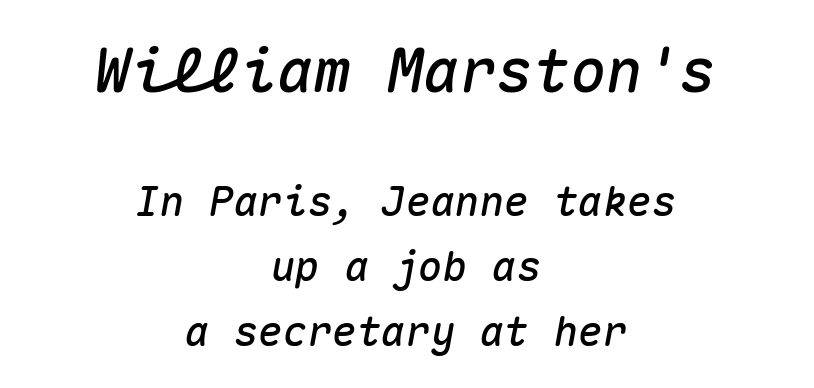
{"italic": "yes", "lean": "right", "slant_degrees": 10, "width": "normal", "stroke_contrast": "medium", "x_height": "medium", "monospaced": "yes", "underline": "no", "align": "center", "line_spacing": "normal", "line_spacing_ratio": 1.58, "letter_spacing": "normal", "letter_spacing_em": 0.0, "larger_block": "first", "size_ratio": 1.49, "glyph_px": 61}
